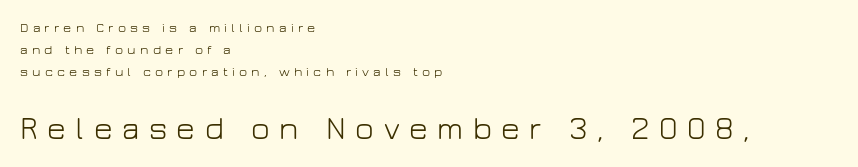
The image shows 32 px light sans-serif type, upright; set left-aligned, normal line spacing (1.58x), unusually wide letter spacing (+0.3 em), not underlined; the second (bottom) block is 2.29x larger; low stroke contrast and a medium x-height.
